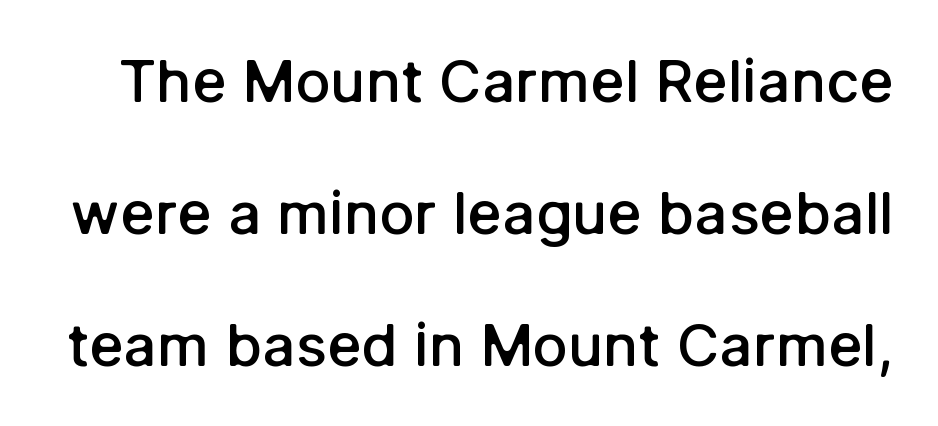
The tracking reads as untouched default to a designer's eye. Note: no serifs on the glyphs. Students, this is semibold: more ink than regular, less than bold. These lines were composed using upright roman letters. Line spacing here is loose. These lines are rendered in a variable-pitch font.
